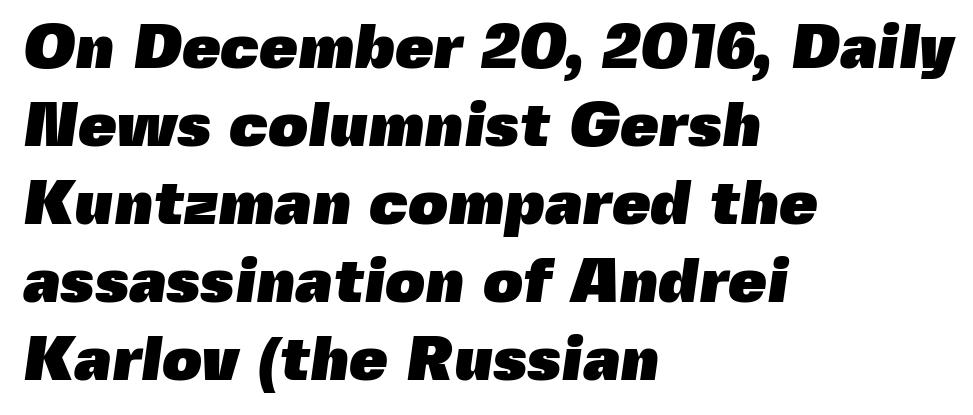
Q: Is the text bold? A: Yes.
Q: Is the typeface a serif or a sans-serif typeface? A: Sans-serif.
Q: Is the text underlined? A: No.
Q: How is the paragraph aligned? A: Left-aligned.
Q: Is the spacing between letters normal or unusually wide? A: Normal.
Q: Is the spacing between lines tight, normal or loose? A: Normal.
Q: Width (condensed, normal, or wide)? A: Normal.
Q: x-height? A: Medium.
Q: Monospaced? A: No.
